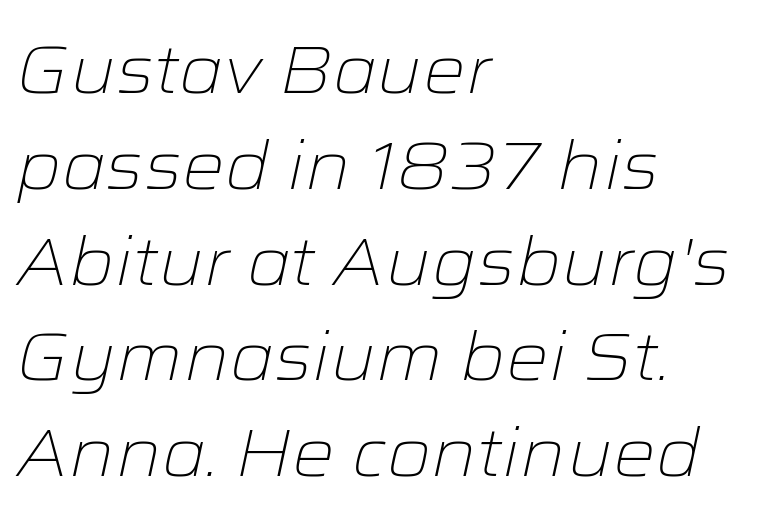
The image shows 67 px light, wide type, italic (leaning right); set left-aligned, normal line spacing (1.43x), normal letter spacing, not underlined; low stroke contrast and a medium x-height.
